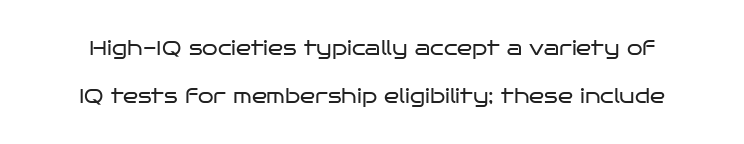
Q: Is the text bold? A: No.
Q: Is the text italic (slanted)? A: No, it is upright.
Q: Is the text underlined? A: No.
Q: Is the spacing between letters normal or unusually wide? A: Normal.
Q: Is the spacing between lines tight, normal or loose? A: Loose.
